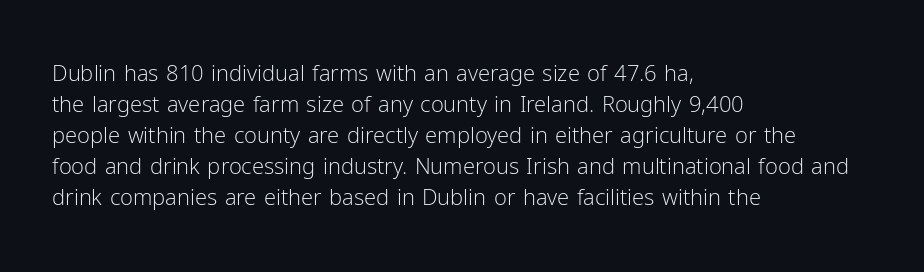
{"italic": "no", "bold": "no", "underline": "no", "align": "left", "line_spacing": "normal", "line_spacing_ratio": 1.41, "letter_spacing": "normal", "letter_spacing_em": 0.0, "glyph_px": 22}
